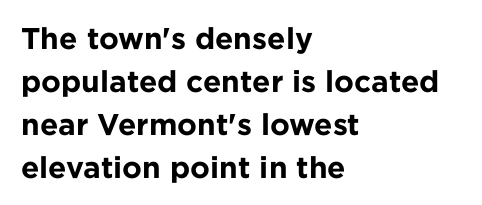
Every stem runs plumb, perpendicular to the baseline. Each new line begins a customary step beneath the previous one. Notice how the passage keeps a crisp vertical edge on the left only. Each letter's strokes conclude bluntly, with no projecting serifs. Rule under the text: the space is simply empty. Inter-character spacing is left at the font's built-in metrics.
